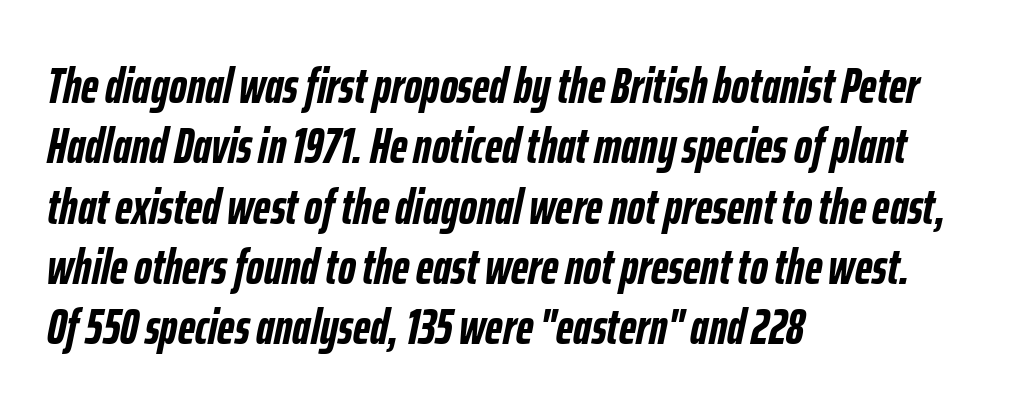
The image shows 49 px semibold, condensed type, italic (leaning right); set left-aligned, line spacing 1.23x, normal letter spacing, not underlined; low stroke contrast and a medium x-height.
